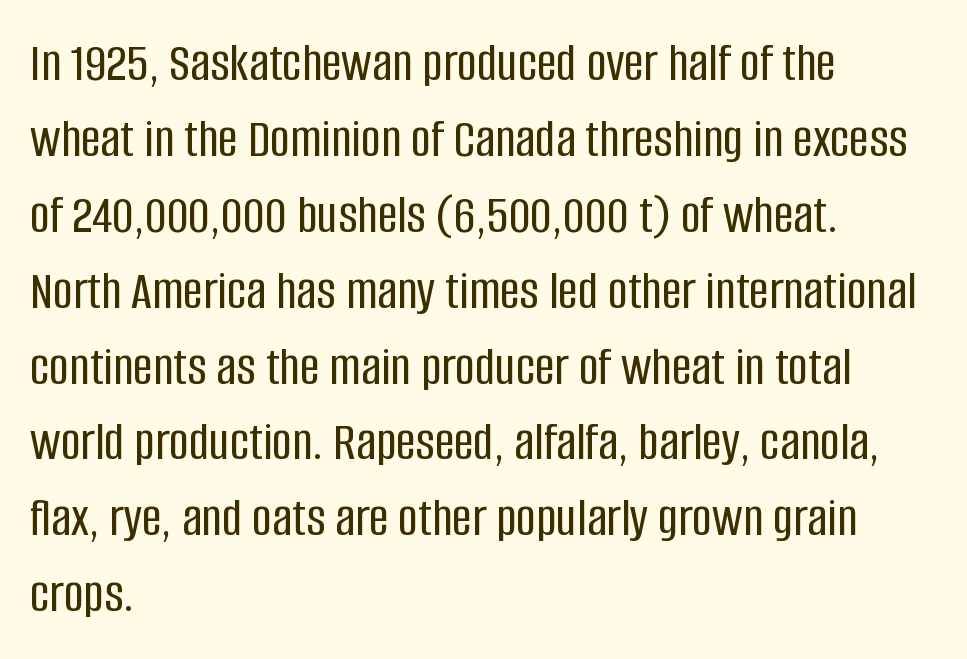
The image shows 55 px condensed sans-serif type, upright; set left-aligned, normal line spacing (1.38x), normal letter spacing, not underlined; low stroke contrast and a large x-height.
